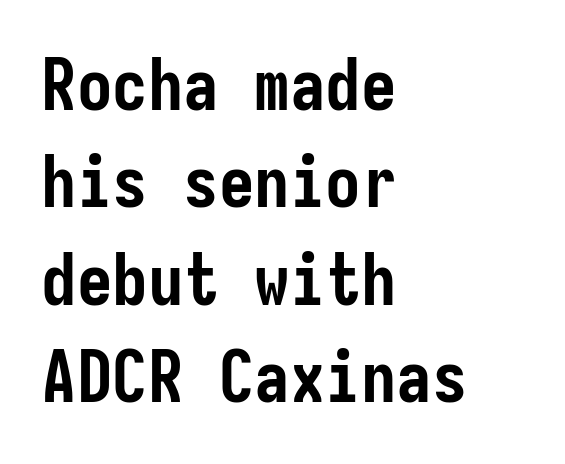
The image shows 71 px semibold, condensed sans-serif type, upright; set left-aligned, normal line spacing (1.37x), normal letter spacing, not underlined; low stroke contrast and a medium x-height.
